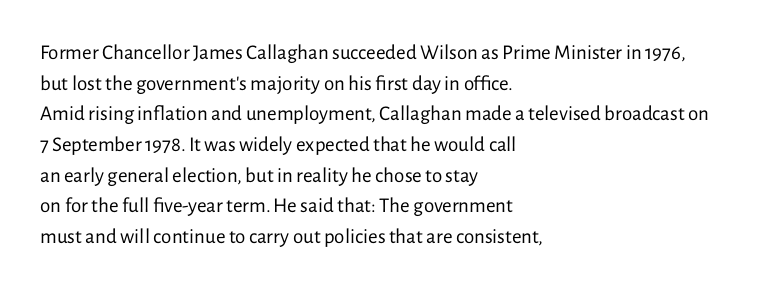
The strip under each line holds only bare page. The lines in this sample share a left origin and differ only in where they stop. The block of text has a typical density, with ordinary space between rows. A typesetter would call this zero additional tracking. Each stroke keeps to a modest, everyday thickness or less. Style check: upright.
